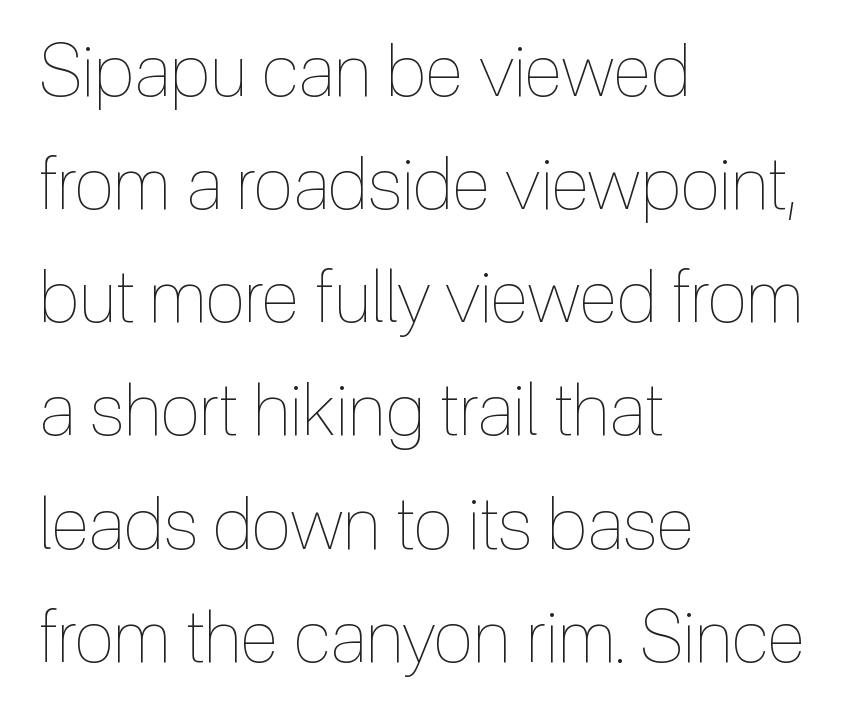
The image shows 73 px thin, condensed type, upright; set left-aligned, normal line spacing (1.55x), normal letter spacing, not underlined; a medium x-height.
